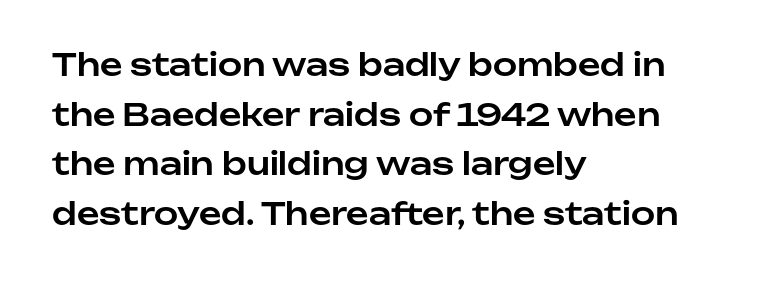
{"serif": "no", "italic": "no", "width": "normal", "stroke_contrast": "low", "x_height": "medium", "monospaced": "no", "underline": "no", "align": "left", "line_spacing": "normal", "line_spacing_ratio": 1.6, "letter_spacing": "normal", "letter_spacing_em": 0.0, "glyph_px": 31}
